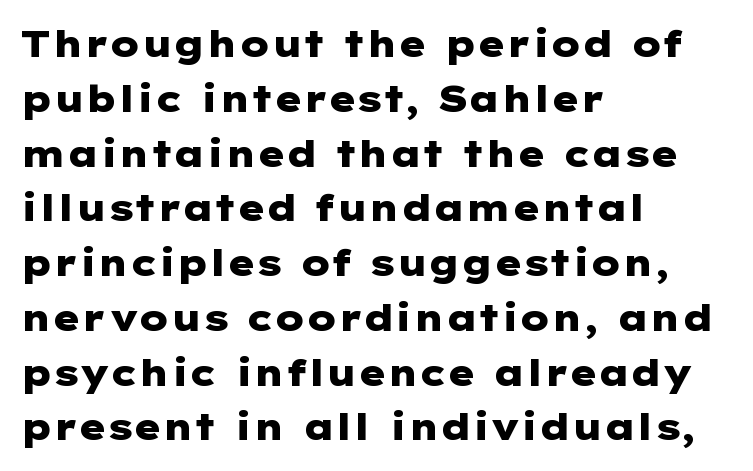
Are there feet on the stems? There aren't — it's a sans. Short note: letters normally spaced. One glance says typical: line gaps are just what's usual. The passage shown is not underscored anywhere. You can tell it's not italic because the verticals are truly vertical. Notice how the passage keeps a crisp vertical edge on the left only.
